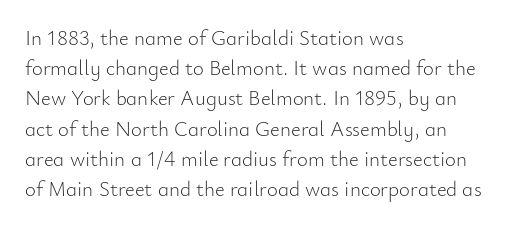
The image shows 21 px text type, upright; set left-aligned, normal line spacing (1.44x), normal letter spacing, not underlined.
